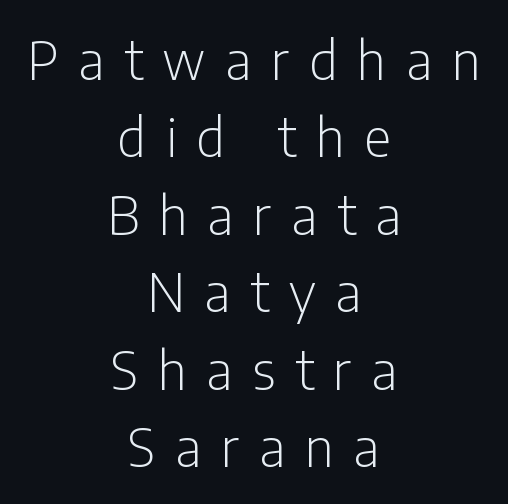
{"serif": "no", "italic": "no", "bold": "no", "weight": "light", "width": "condensed", "stroke_contrast": "low", "x_height": "medium", "monospaced": "no", "underline": "no", "align": "center", "line_spacing": "normal", "line_spacing_ratio": 1.46, "letter_spacing": "wide", "letter_spacing_em": 0.37, "glyph_px": 53}
